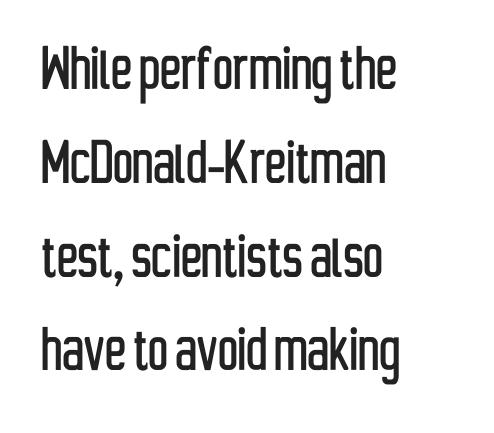
Q: Is the text italic (slanted)? A: No, it is upright.
Q: Is the typeface a serif or a sans-serif typeface? A: Sans-serif.
Q: Is the text underlined? A: No.
Q: How is the paragraph aligned? A: Left-aligned.
Q: Is the spacing between letters normal or unusually wide? A: Normal.
Q: Is the spacing between lines tight, normal or loose? A: Normal.
Q: Width (condensed, normal, or wide)? A: Condensed.
Q: Stroke contrast? A: Low.
Q: x-height? A: Medium.
Q: Monospaced? A: No.
